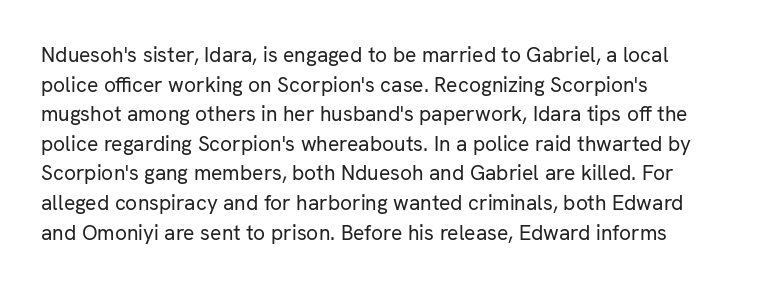
Quick note: underline off. Do the letters lean? They stand straight. The text block is weighted toward the left margin, trailing off unevenly rightward. This rendering leaves character spacing at its baseline value. Vertical spacing — default.
